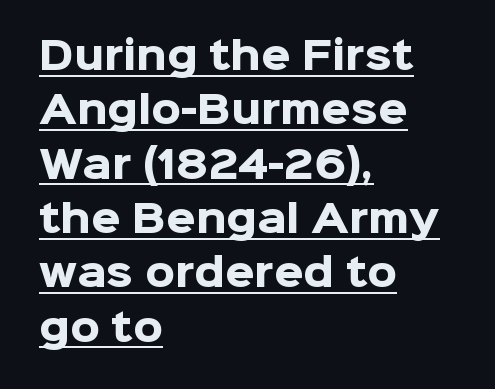
The image shows 38 px heavy sans-serif type, upright; set left-aligned, normal line spacing (1.43x), normal letter spacing, underlined; low stroke contrast and a medium x-height.
